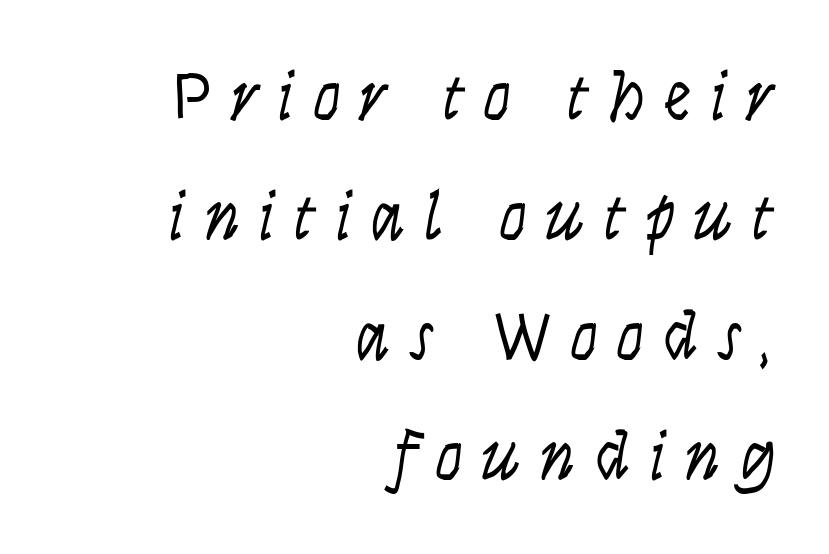
{"serif": "no", "bold": "no", "weight": "light", "width": "condensed", "stroke_contrast": "low", "x_height": "large", "monospaced": "no", "underline": "no", "align": "right", "line_spacing_ratio": 1.74, "letter_spacing": "wide", "letter_spacing_em": 0.28, "glyph_px": 69}
